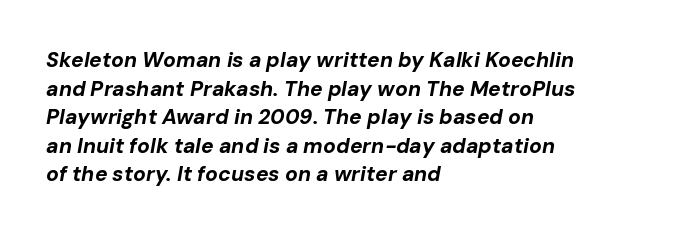
Q: Is the text bold? A: Yes.
Q: Is the text italic (slanted)? A: Yes, it leans right by about 10 degrees.
Q: Is the text underlined? A: No.
Q: How is the paragraph aligned? A: Left-aligned.
Q: Is the spacing between letters normal or unusually wide? A: Normal.
Q: Is the spacing between lines tight, normal or loose? A: Normal.
